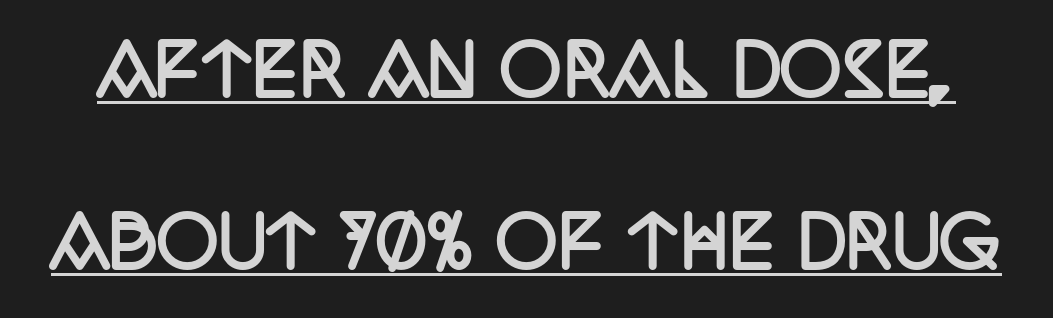
Nothing unusual about the tracking: characters are spaced as the font intends. The font family rendered here belongs to the serif group. A typesetter would call this proportional, since set widths differ per character. Summary of weight: heavy, a full bold. This sample uses an upright cut, with every glyph sitting square on the baseline.
